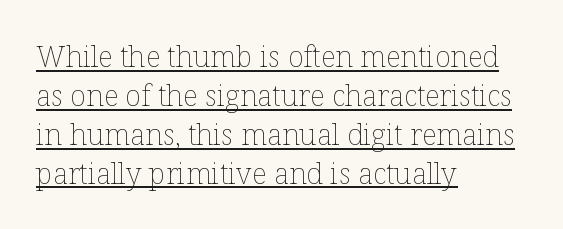
{"italic": "no", "bold": "no", "weight": "thin", "width": "normal", "stroke_contrast": "low", "x_height": "medium", "monospaced": "no", "underline": "yes", "align": "left", "line_spacing": "normal", "line_spacing_ratio": 1.34, "letter_spacing": "normal", "letter_spacing_em": 0.0, "glyph_px": 29}
